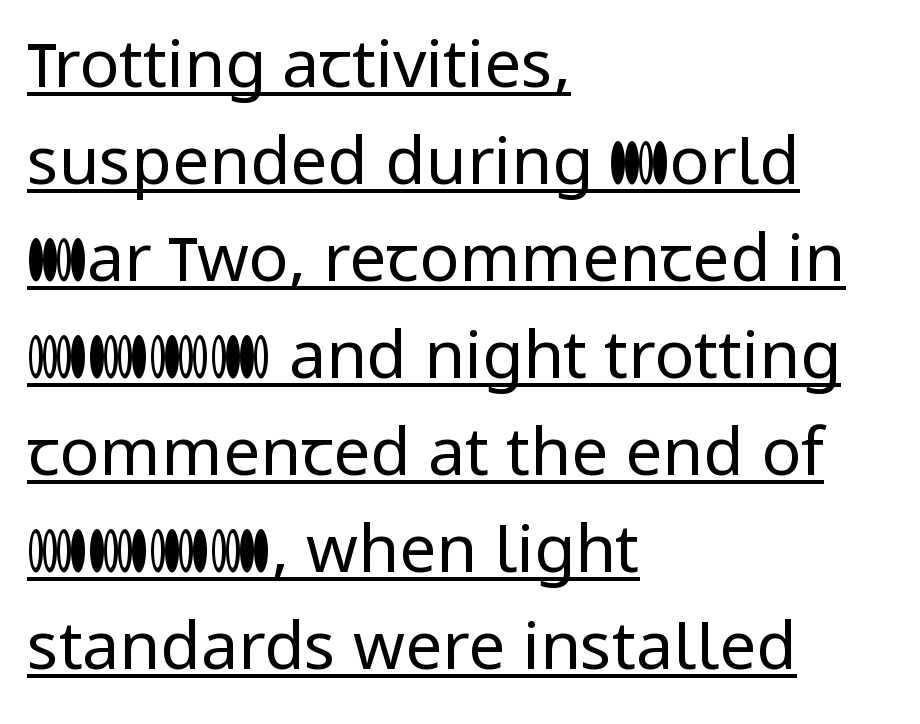
The image shows 66 px regular-weight sans-serif type, upright; set left-aligned, normal line spacing (1.47x), normal letter spacing, underlined; low stroke contrast and a medium x-height.
